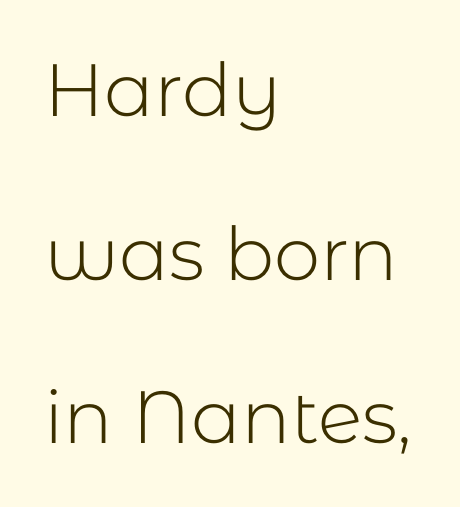
The text was rendered using a sans face with plain stroke endings. Italic? Not at all — the glyphs are vertical. Looks like regular typesetting: each glyph gets only the width it needs. Short and long lines alike share a common starting point at left. Inter-character spacing is left at the font's built-in metrics. Anything drawn beneath the words? Only blank space.
